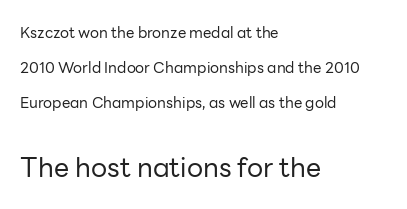
{"italic": "no", "bold": "no", "underline": "no", "align": "left", "line_spacing": "loose", "line_spacing_ratio": 2.32, "letter_spacing": "normal", "letter_spacing_em": 0.0, "larger_block": "second", "size_ratio": 1.8, "glyph_px": 27}
